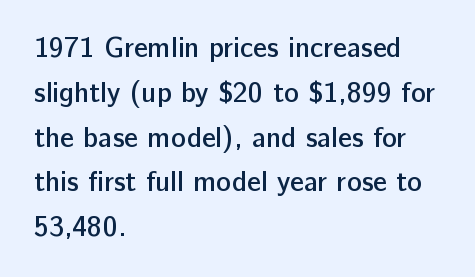
{"serif": "no", "italic": "no", "bold": "semi", "weight": "semibold", "width": "normal", "stroke_contrast": "low", "x_height": "medium", "monospaced": "no", "underline": "no", "align": "left", "line_spacing": "normal", "line_spacing_ratio": 1.6, "letter_spacing": "normal", "letter_spacing_em": 0.0, "glyph_px": 28}
